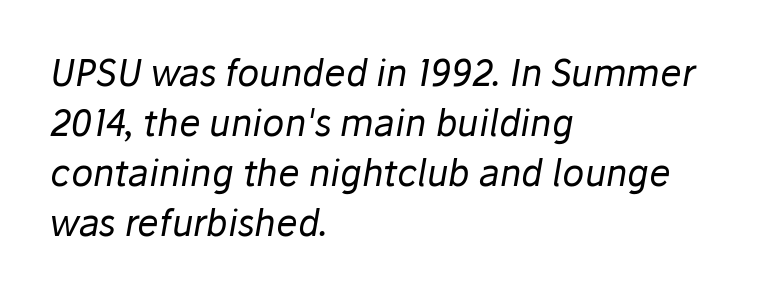
Q: Is the text bold? A: No.
Q: Is the text italic (slanted)? A: Yes, it leans right by about 10 degrees.
Q: Is the text underlined? A: No.
Q: How is the paragraph aligned? A: Left-aligned.
Q: Is the spacing between letters normal or unusually wide? A: Normal.
Q: Is the spacing between lines tight, normal or loose? A: Normal.
Q: Width (condensed, normal, or wide)? A: Normal.
Q: Stroke contrast? A: Low.
Q: x-height? A: Medium.
Q: Monospaced? A: No.
